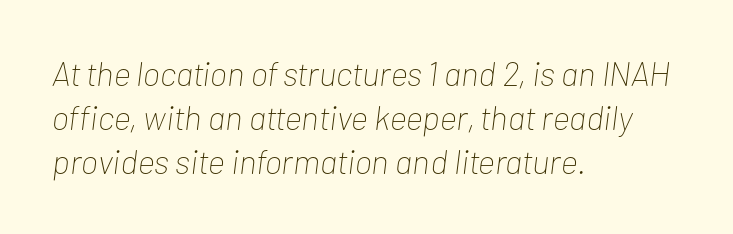
Caption: standard tracking, unaltered. The face used here is proportionally spaced, like ordinary book or web type. The face used here has a pronounced slope to its letters. Only glyphs here, with clear space below each row.
